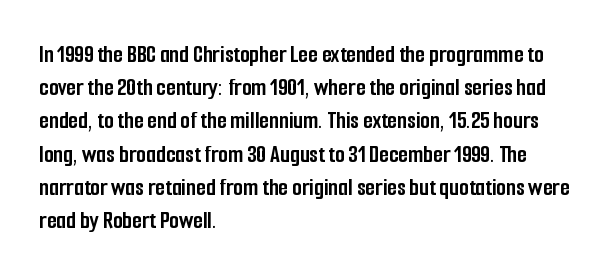
{"italic": "no", "bold": "yes", "underline": "no", "align": "left", "line_spacing": "normal", "line_spacing_ratio": 1.33, "letter_spacing": "normal", "letter_spacing_em": 0.0, "glyph_px": 25}
